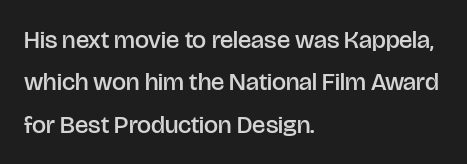
Q: Is the text bold? A: Semi-bold.
Q: Is the text italic (slanted)? A: No, it is upright.
Q: Is the text underlined? A: No.
Q: How is the paragraph aligned? A: Left-aligned.
Q: Is the spacing between letters normal or unusually wide? A: Normal.
Q: Is the spacing between lines tight, normal or loose? A: Normal.
